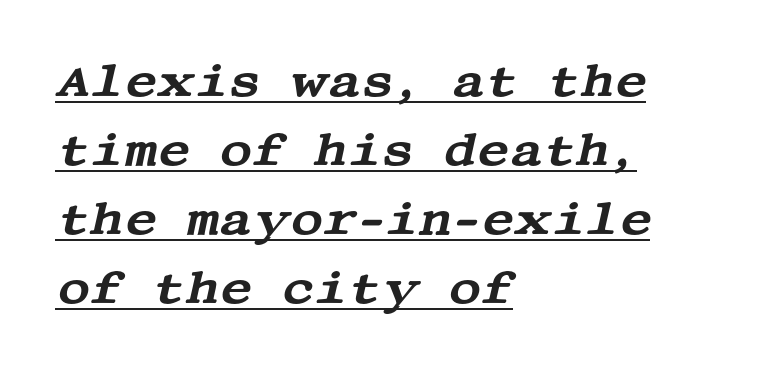
The image shows 45 px wide serif type, italic (leaning right); set left-aligned, normal line spacing (1.53x), normal letter spacing, underlined; medium stroke contrast and a large x-height.
